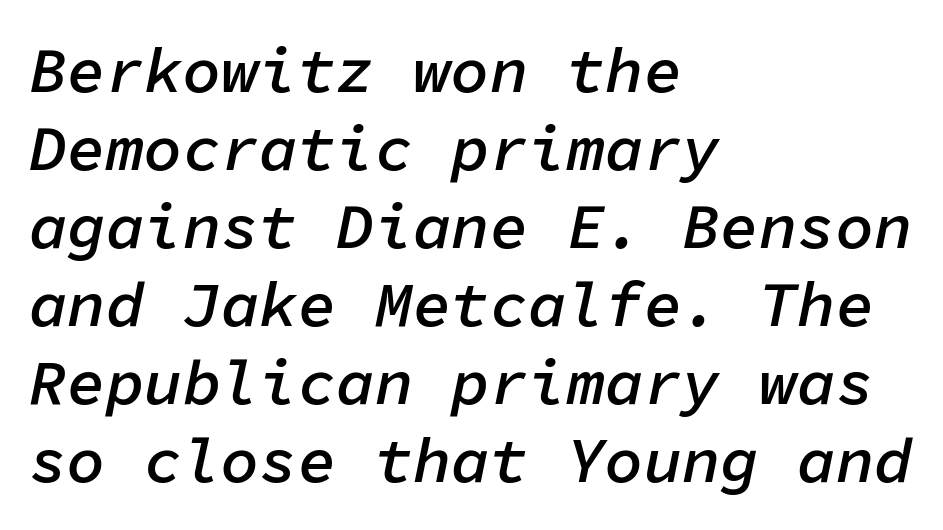
These lines are rendered in a fixed-pitch font. Just letters on the line, the space beneath them empty. You could call the tracking neutral — neither tight nor loose. Does the lettering tilt? It does — this is italic. Line starts are locked; line ends wander. As a designer I'd log this as weight 600, semibold.
